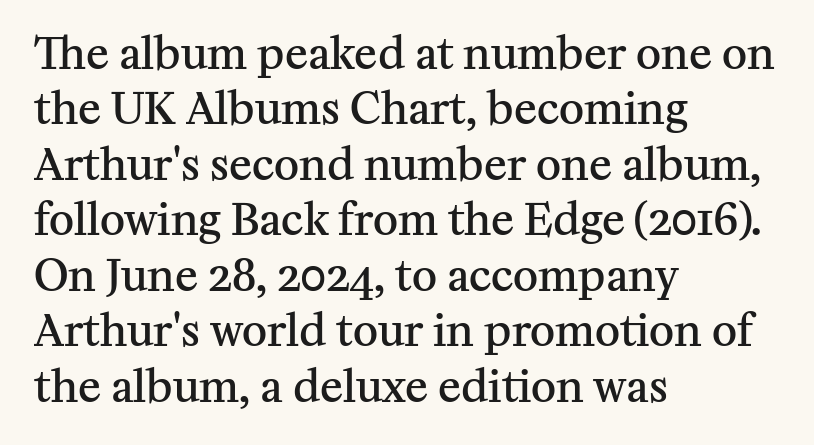
The image shows 43 px semibold serif type, upright; set left-aligned, normal line spacing (1.29x), normal letter spacing, not underlined; medium stroke contrast and a medium x-height.
